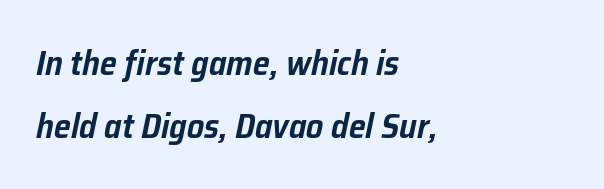
The image shows 34 px text type, italic (leaning right); set left-aligned, line spacing 1.84x, normal letter spacing, not underlined; low stroke contrast and a medium x-height.
